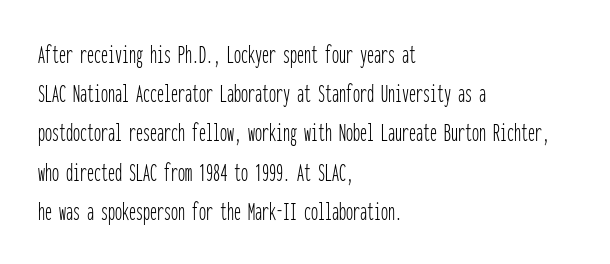
The image shows 28 px thin, condensed sans-serif type, upright, monospaced; set left-aligned, normal line spacing (1.4x), normal letter spacing, not underlined; low stroke contrast and a medium x-height.
